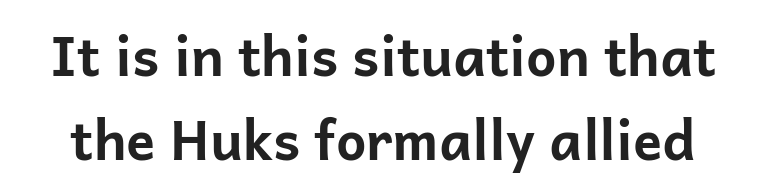
The image shows 54 px bold sans-serif type, upright; set normal line spacing (1.56x), normal letter spacing, not underlined; low stroke contrast and a medium x-height.
